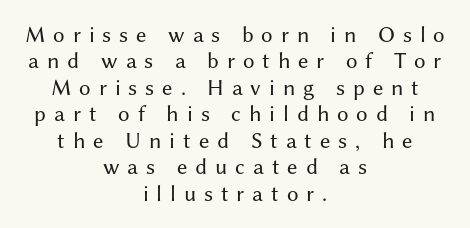
{"italic": "no", "bold": "no", "underline": "no", "align": "center", "line_spacing": "tight", "line_spacing_ratio": 1.15, "letter_spacing": "wide", "letter_spacing_em": 0.34, "glyph_px": 23}
